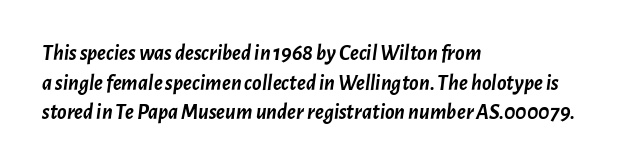
The image shows 22 px bold type, italic (leaning right); set left-aligned, normal line spacing (1.35x), normal letter spacing, not underlined.
